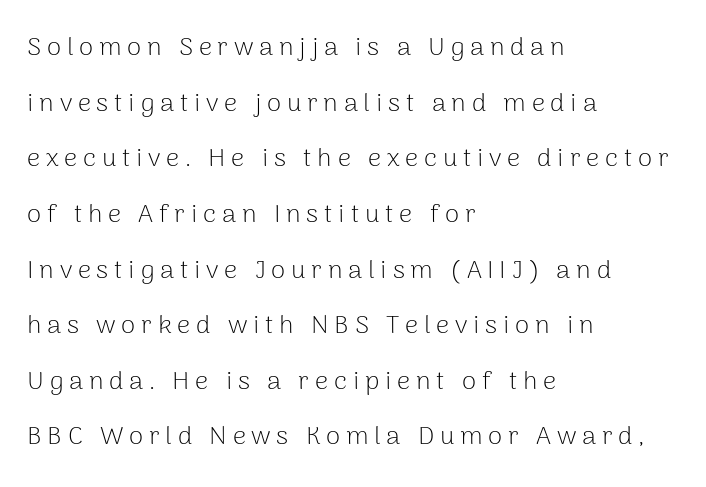
{"italic": "no", "bold": "no", "underline": "no", "align": "left", "line_spacing": "loose", "line_spacing_ratio": 2.14, "letter_spacing": "wide", "letter_spacing_em": 0.22, "glyph_px": 26}
